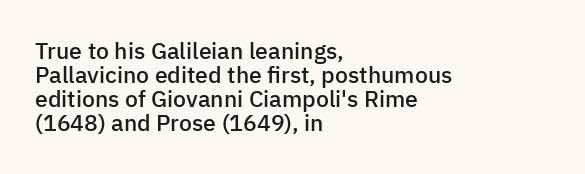
Type without underlining. Does the lettering tilt? It doesn't — this is upright. The rendering uses a semibold face; strokes are thickened but not to full bold. Compared with typical paragraphs, the rows here are closer together.
